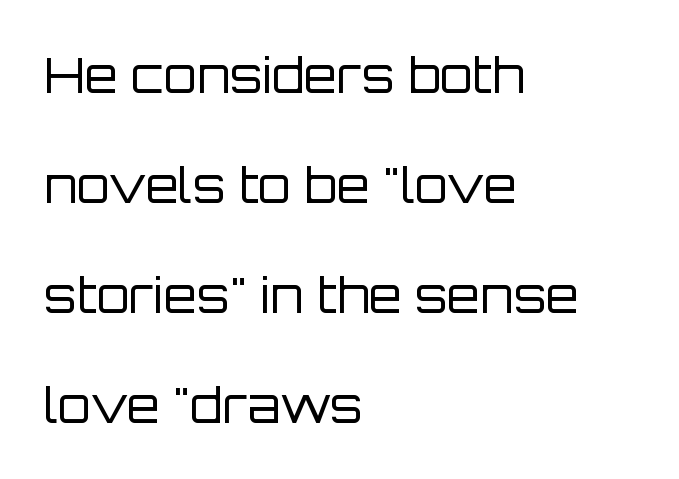
Q: Is the text bold? A: No.
Q: Is the text italic (slanted)? A: No, it is upright.
Q: Is the typeface a serif or a sans-serif typeface? A: Sans-serif.
Q: Is the text underlined? A: No.
Q: How is the paragraph aligned? A: Left-aligned.
Q: Is the spacing between letters normal or unusually wide? A: Normal.
Q: Is the spacing between lines tight, normal or loose? A: Loose.
Q: Width (condensed, normal, or wide)? A: Normal.
Q: Stroke contrast? A: Low.
Q: x-height? A: Large.
Q: Monospaced? A: No.
